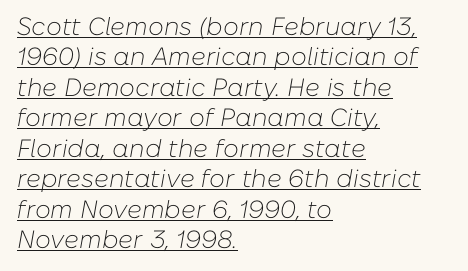
The image shows 25 px text type, italic (leaning right); set left-aligned, line spacing 1.22x, normal letter spacing, underlined.
